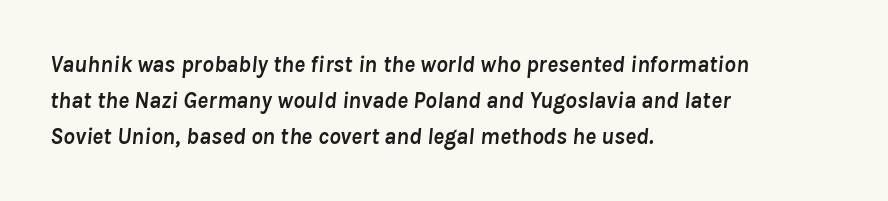
Q: Is the text bold? A: Yes.
Q: Is the text italic (slanted)? A: Yes, it leans right by about 8 degrees.
Q: Is the text underlined? A: No.
Q: How is the paragraph aligned? A: Left-aligned.
Q: Is the spacing between letters normal or unusually wide? A: Normal.
Q: Is the spacing between lines tight, normal or loose? A: Normal.
